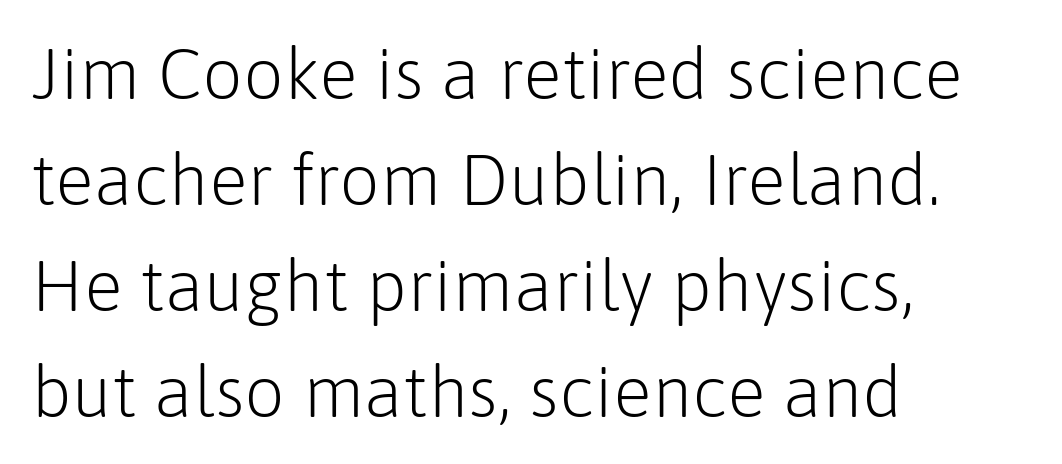
Q: Is the text bold? A: No.
Q: Is the text italic (slanted)? A: No, it is upright.
Q: Is the typeface a serif or a sans-serif typeface? A: Sans-serif.
Q: Is the text underlined? A: No.
Q: How is the paragraph aligned? A: Left-aligned.
Q: Is the spacing between letters normal or unusually wide? A: Normal.
Q: Is the spacing between lines tight, normal or loose? A: Normal.
Q: Width (condensed, normal, or wide)? A: Normal.
Q: Stroke contrast? A: Low.
Q: x-height? A: Medium.
Q: Monospaced? A: No.
